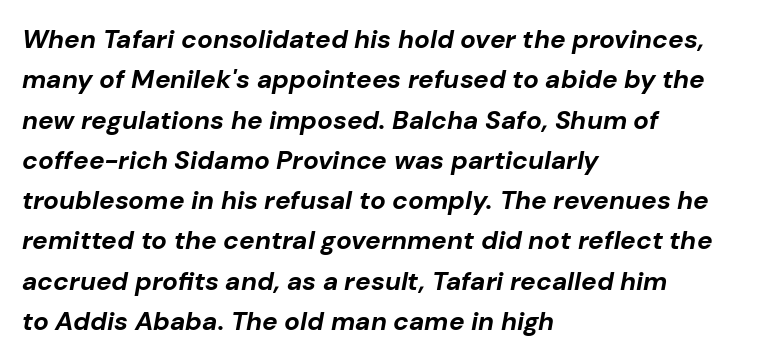
Q: Is the text bold? A: Yes.
Q: Is the text italic (slanted)? A: Yes, it leans right by about 10 degrees.
Q: Is the text underlined? A: No.
Q: How is the paragraph aligned? A: Left-aligned.
Q: Is the spacing between letters normal or unusually wide? A: Normal.
Q: Is the spacing between lines tight, normal or loose? A: Normal.
